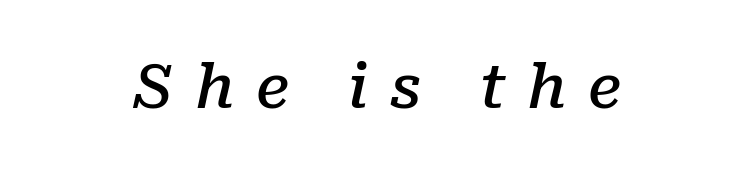
Honestly, there is no underline to notice here at all. Short and long lines alike share a common midpoint. The strokes are fattened partway — semibold, not bold. The rendering uses natural spacing where letterforms have individual widths. Would a proofreader flag this as italicized? Yes.
